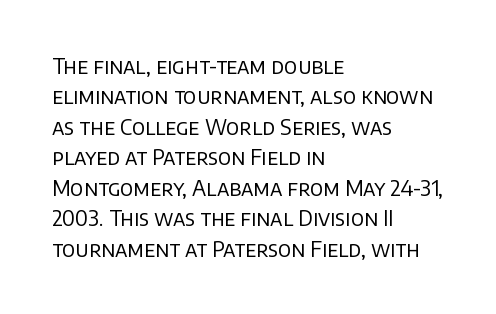
The image shows 21 px text type, upright; set left-aligned, normal line spacing (1.45x), normal letter spacing, not underlined.
